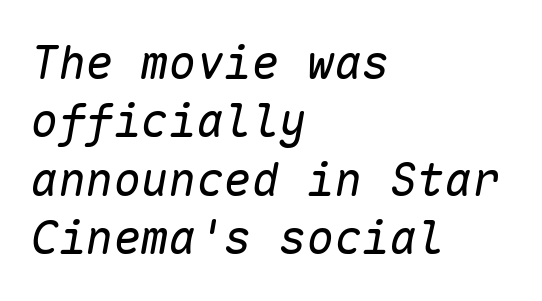
{"italic": "yes", "lean": "right", "slant_degrees": 10, "bold": "no", "weight": "regular", "width": "normal", "stroke_contrast": "low", "x_height": "medium", "monospaced": "yes", "underline": "no", "align": "left", "line_spacing": "normal", "line_spacing_ratio": 1.27, "letter_spacing": "normal", "letter_spacing_em": 0.0, "glyph_px": 46}
